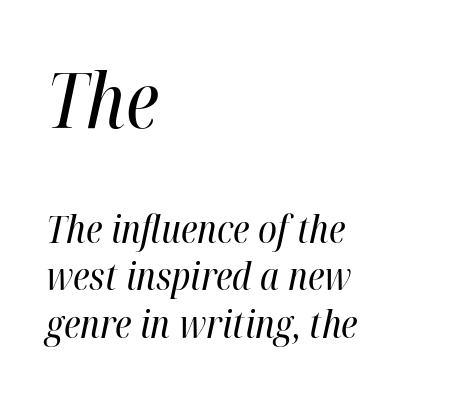
The image shows 76 px regular-weight, condensed type, italic (leaning right); set left-aligned, normal line spacing (1.25x), normal letter spacing, not underlined; the first (top) block is 2.0x larger; high stroke contrast and a medium x-height.
